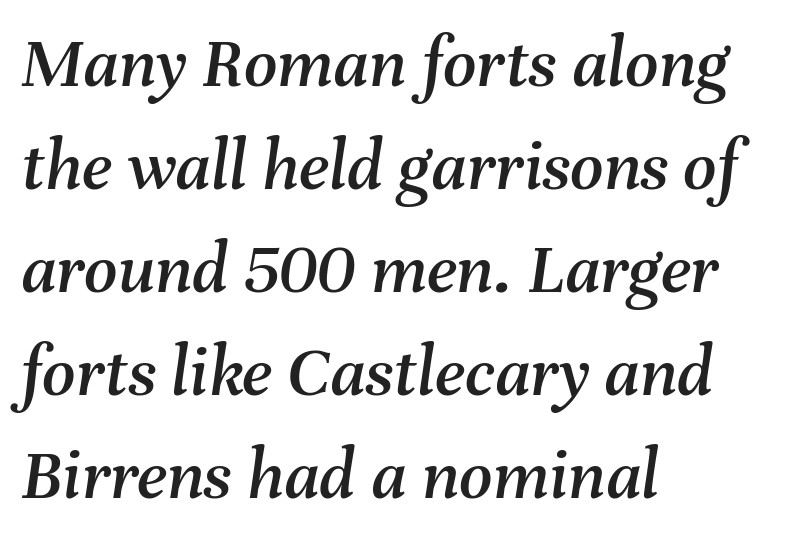
Compared with a centered layout, this one pins lines to the left instead. You could not count columns in this text — the font is proportionally spaced. Glyph-to-glyph distance matches everyday printed text. Bare-footed words on every line.
